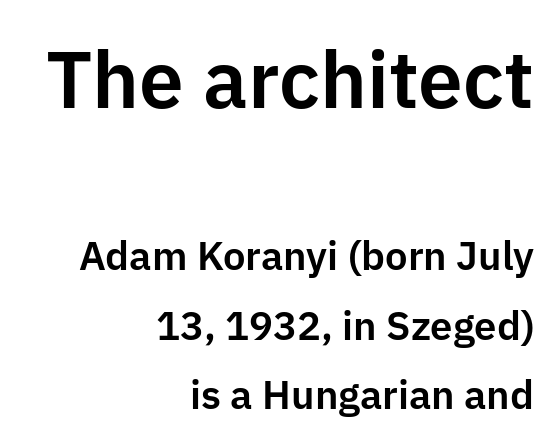
Q: Is the text italic (slanted)? A: No, it is upright.
Q: Is the typeface a serif or a sans-serif typeface? A: Sans-serif.
Q: Is the text underlined? A: No.
Q: How is the paragraph aligned? A: Right-aligned.
Q: Is the spacing between letters normal or unusually wide? A: Normal.
Q: Which block of text is set in a larger size, the first (top) or the second (bottom)? A: The first (top) one.
Q: Width (condensed, normal, or wide)? A: Normal.
Q: Stroke contrast? A: Low.
Q: x-height? A: Medium.
Q: Monospaced? A: No.
